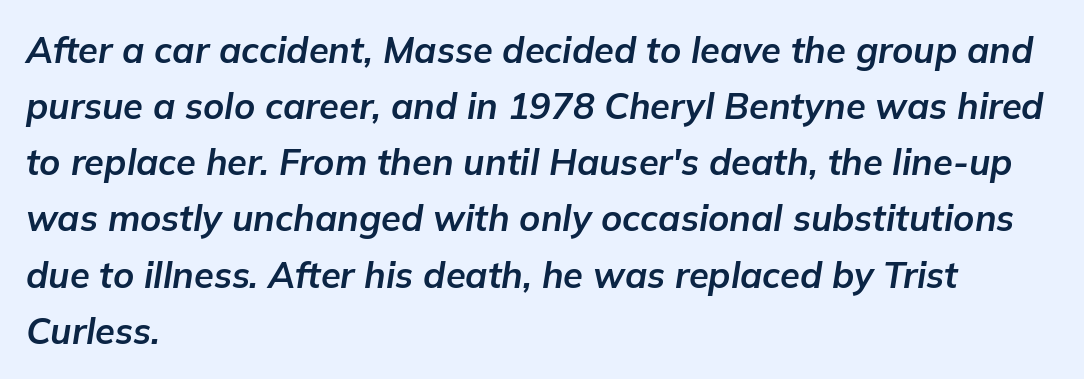
If you drew a ruler down the left edge, every line would touch it. The passage shown is typed in a proportional face where columns would drift. Heavy, bold letterforms. Only glyphs here, with clear space below each row. The passage shown has conventional tracking throughout.
